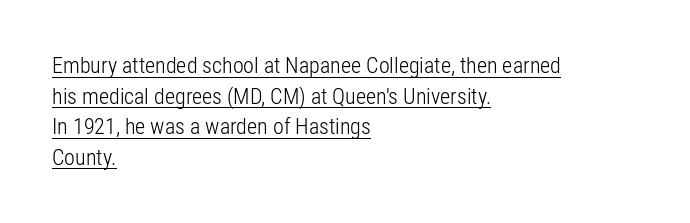
The font is comparable to plain body text, perhaps lighter. A baseline rule has been typeset under these characters. A classic flush-left, rag-right setting is used for this passage. A normal amount of white space separates one row of letters from the next. Students, note that the glyphs here touch the page at normal intervals. Italic: no, the glyphs are upright roman.
